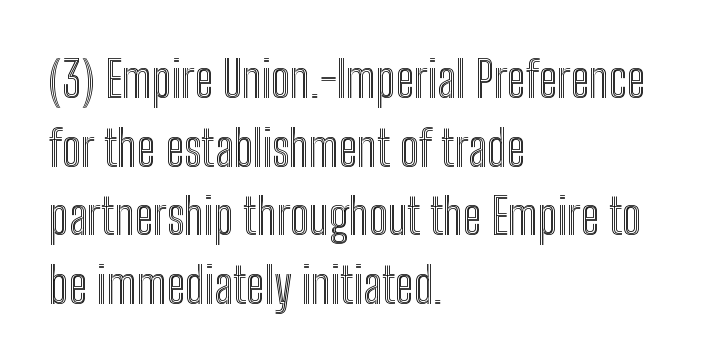
Proportional: the letters do not fall into vertical columns. Descender tails drop into unmarked territory. The rendering keeps characters at their native spacing. Honestly, the row spacing looks completely unremarkable. In CSS terms this would be text-align: left. Style check: upright.
